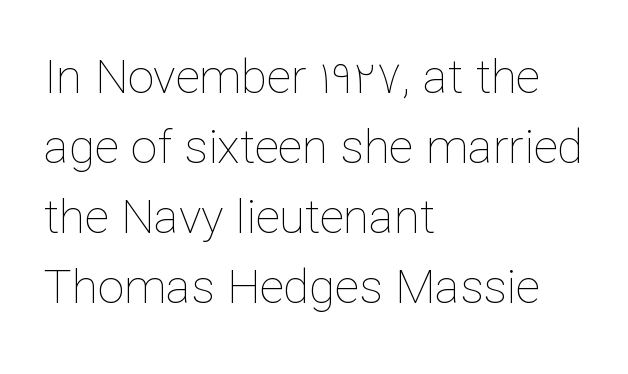
Q: Is the text bold? A: No.
Q: Is the text italic (slanted)? A: No, it is upright.
Q: Is the text underlined? A: No.
Q: How is the paragraph aligned? A: Left-aligned.
Q: Is the spacing between letters normal or unusually wide? A: Normal.
Q: Is the spacing between lines tight, normal or loose? A: Normal.
Q: Width (condensed, normal, or wide)? A: Normal.
Q: Stroke contrast? A: Low.
Q: x-height? A: Medium.
Q: Monospaced? A: No.
